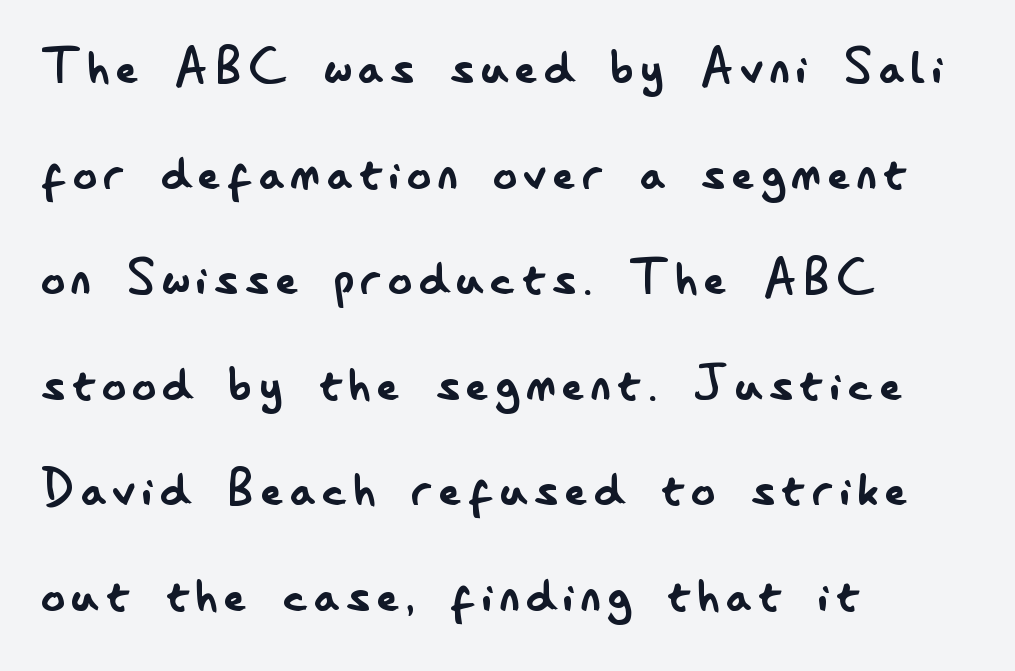
This sample uses an upright cut, with every glyph sitting square on the baseline. The face used here is a sans, in the tradition of grotesques and geometrics. Leftover space on each line is placed entirely after the last word. Varying glyph widths throughout — classic text-font behaviour. Quick note: underline off.
